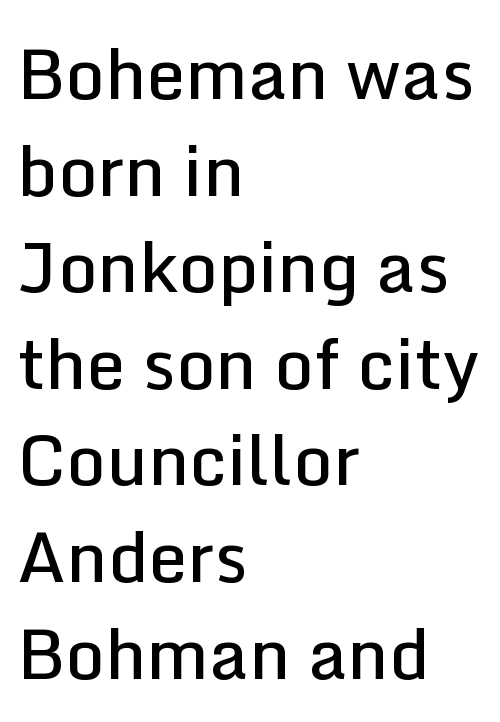
All the whitespace from short lines collects on the right. The letters advance in unequal steps, a hallmark of proportional type. Descender tails drop into unmarked territory. Font category for this specimen: sans-serif.
